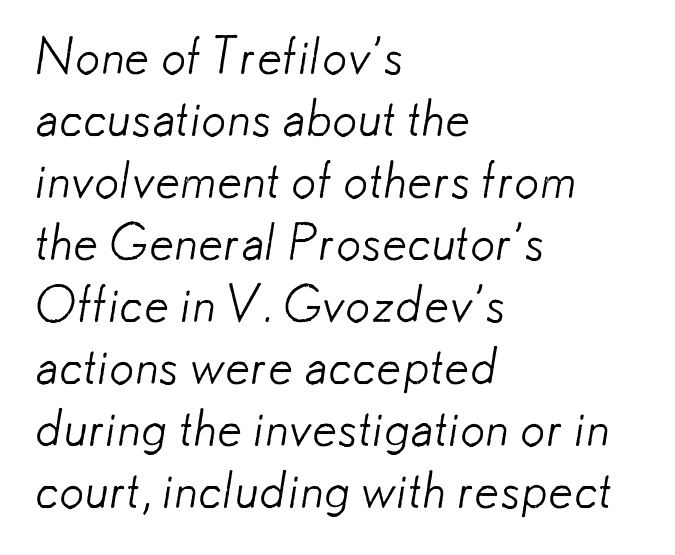
Think standard paragraph weight, or any step lighter than that. The letters advance in unequal steps, a hallmark of proportional type. This is sans-serif lettering, the kind often seen on screens and signage. In terms of letterspacing, this is plain default setting. This rendering uses left alignment, leaving the right contour irregular.
